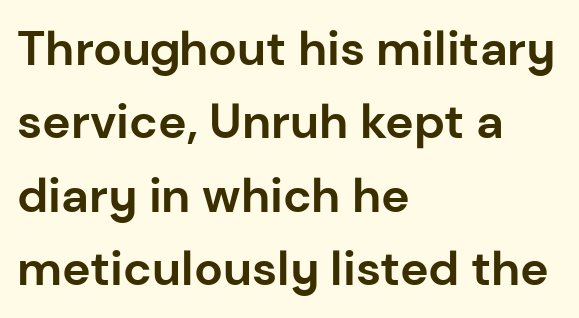
Notice how the passage keeps a crisp vertical edge on the left only. Varying glyph widths throughout — classic text-font behaviour. What kind of face is this? One without serifs — a sans. Whoever set this chose a conventional vertical rhythm. The font's upright variant was chosen for this text. Default kerning and tracking; the words read as compact shapes.
